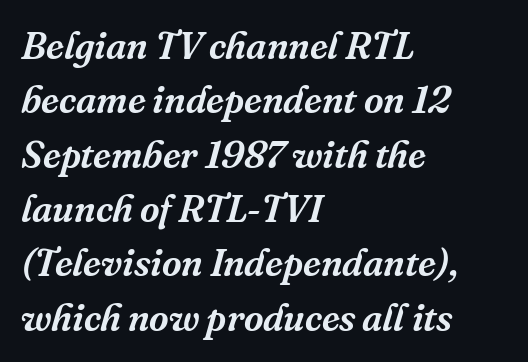
Letter spacing: default. Visually the block forms a straight wall on the left and a jagged coastline on the right. Spacing verdict: proportional, widths tailored to each character. Is there much room between lines? A standard amount, neither cramped nor airy.
